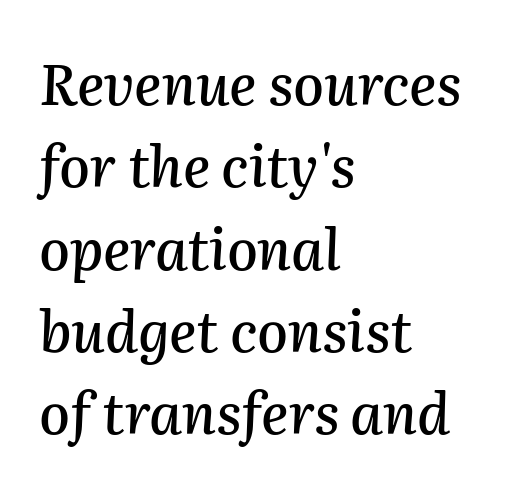
{"italic": "yes", "lean": "right", "slant_degrees": 2, "width": "normal", "stroke_contrast": "medium", "x_height": "medium", "monospaced": "no", "underline": "no", "align": "left", "line_spacing": "normal", "line_spacing_ratio": 1.47, "letter_spacing": "normal", "letter_spacing_em": 0.0, "glyph_px": 56}
